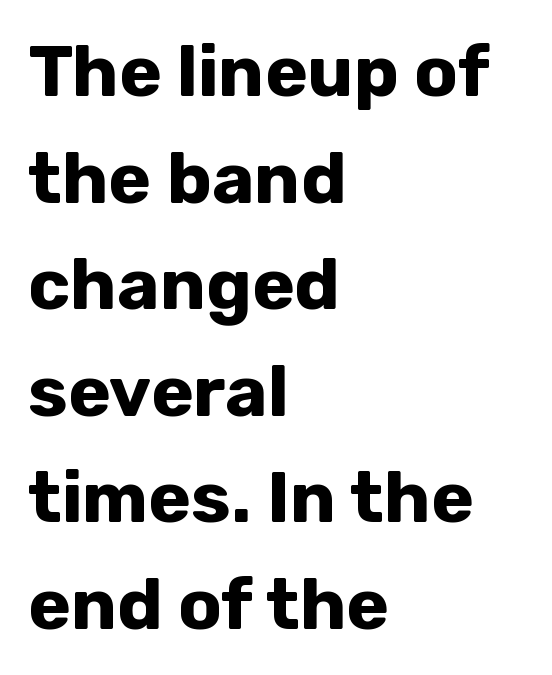
The image shows 72 px bold sans-serif type, upright; set left-aligned, normal line spacing (1.48x), normal letter spacing, not underlined; low stroke contrast and a medium x-height.
